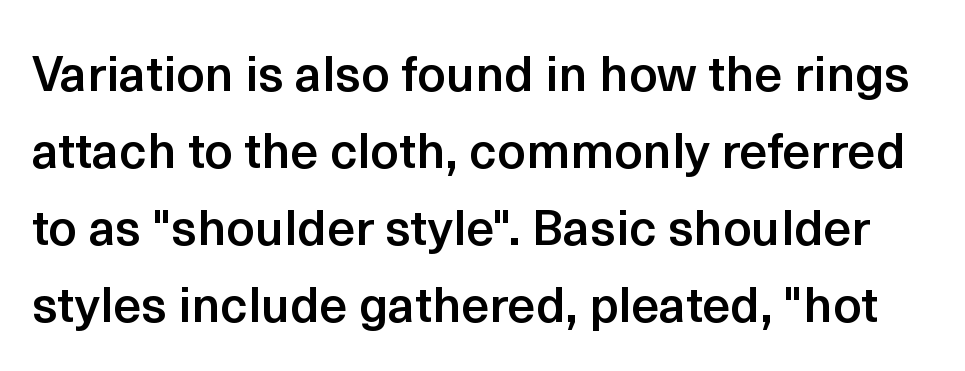
The image shows 50 px semibold sans-serif type, upright; set normal line spacing (1.54x), normal letter spacing, not underlined; a medium x-height.
